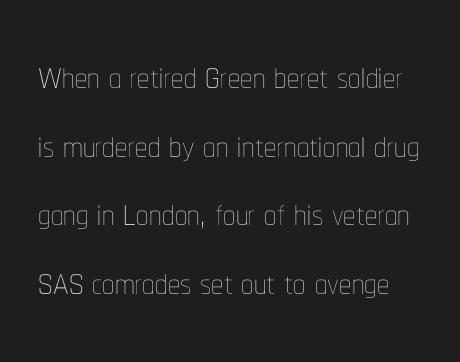
The image shows 49 px thin, condensed type, upright; set normal line spacing (1.4x), normal letter spacing, not underlined; low stroke contrast and a medium x-height.
